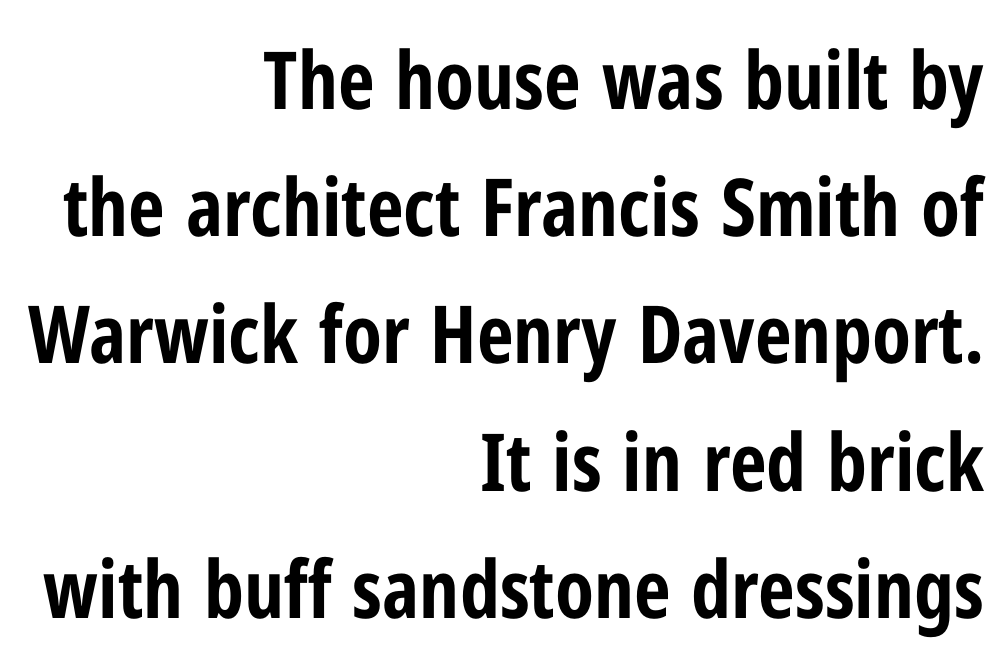
The image shows 80 px bold, condensed sans-serif type, upright; set right-aligned, normal line spacing (1.59x), normal letter spacing, not underlined; low stroke contrast and a medium x-height.
